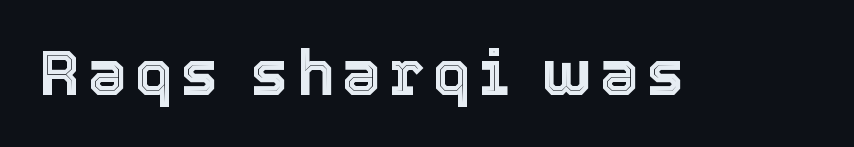
Descenders are the only things crossing below the line. A roman cut, with each character standing at attention. Each letter keeps its own natural width here, so spacing adapts to shape.
